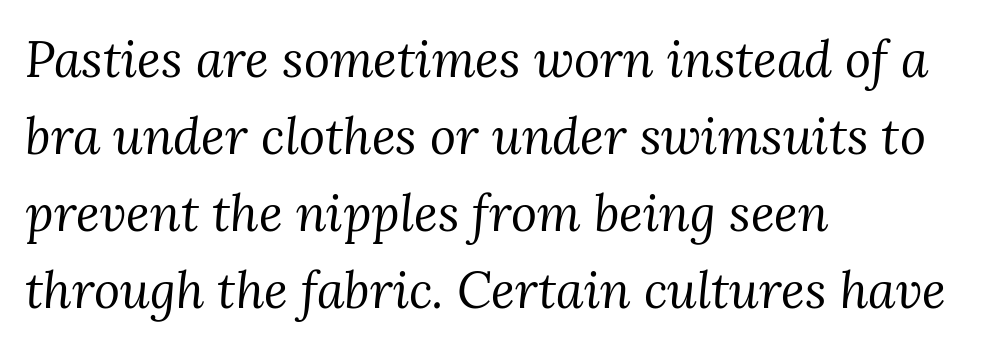
This rendering employs a face with finishing strokes, i.e., a serif. Character widths vary here, with narrow letters taking less room than wide ones. Compared with a typical body face, this is equally light or lighter still. Students, observe: this is what conventionally led text looks like. Does extra space separate the letters? No, they use regular spacing. Every character sits at an angle, as italics do.
